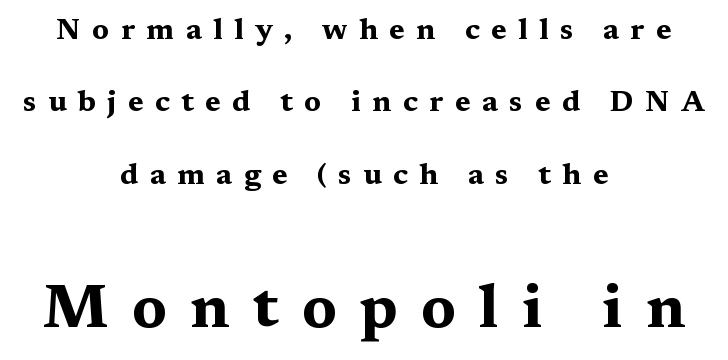
The font is running at its bold setting. Posture: straight, roman, zero tilt. Note: smaller setting up top, larger setting below. Glyph-to-glyph distance is far greater than everyday printed text.
